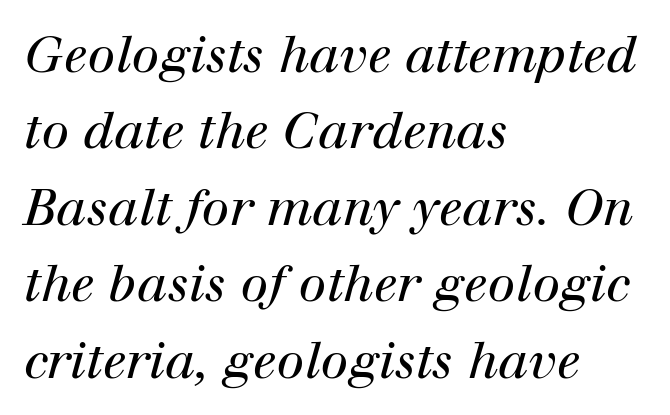
The image shows 50 px regular-weight serif type, italic (leaning right); set left-aligned, normal line spacing (1.53x), normal letter spacing, not underlined; high stroke contrast and a medium x-height.
